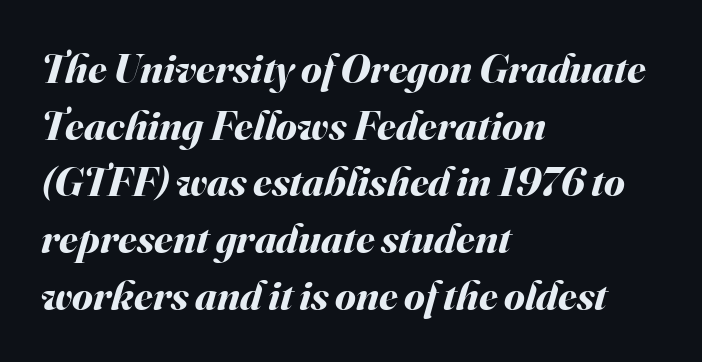
Q: Is the text bold? A: Yes.
Q: Is the text italic (slanted)? A: Yes, it leans right by about 16 degrees.
Q: Is the text underlined? A: No.
Q: How is the paragraph aligned? A: Left-aligned.
Q: Is the spacing between letters normal or unusually wide? A: Normal.
Q: Is the spacing between lines tight, normal or loose? A: Normal.
Q: Width (condensed, normal, or wide)? A: Normal.
Q: Stroke contrast? A: Medium.
Q: x-height? A: Small.
Q: Monospaced? A: No.
